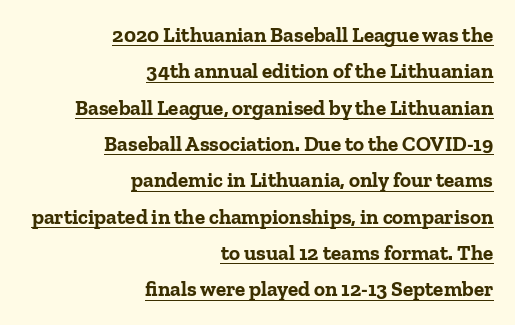
Q: Is the text bold? A: Yes.
Q: Is the text italic (slanted)? A: No, it is upright.
Q: Is the text underlined? A: Yes.
Q: How is the paragraph aligned? A: Right-aligned.
Q: Is the spacing between letters normal or unusually wide? A: Normal.
